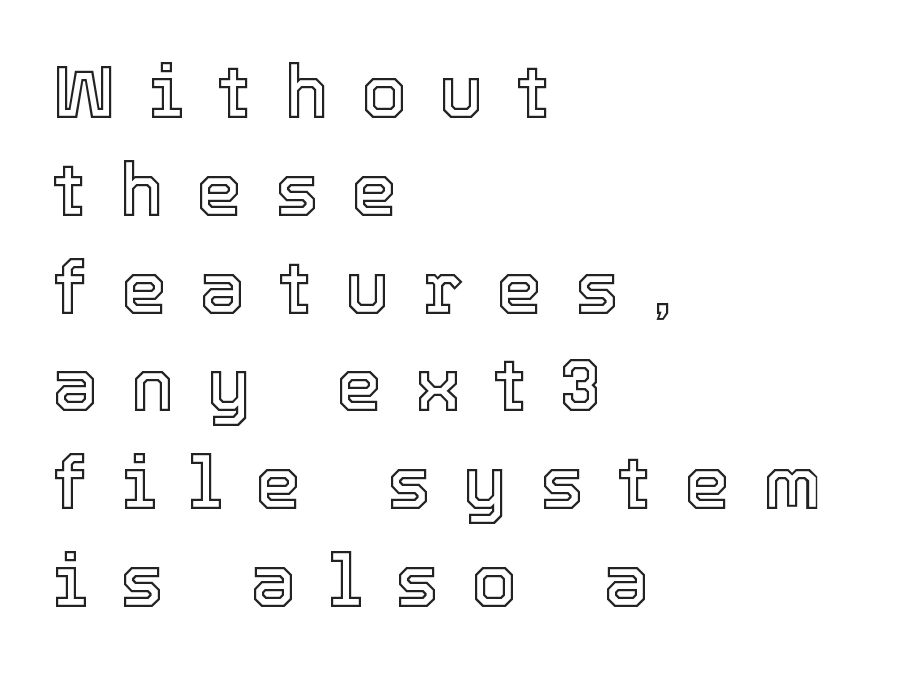
The image shows 73 px text type, upright; set left-aligned, normal line spacing (1.34x), unusually wide letter spacing (+0.45 em), not underlined; a medium x-height.
